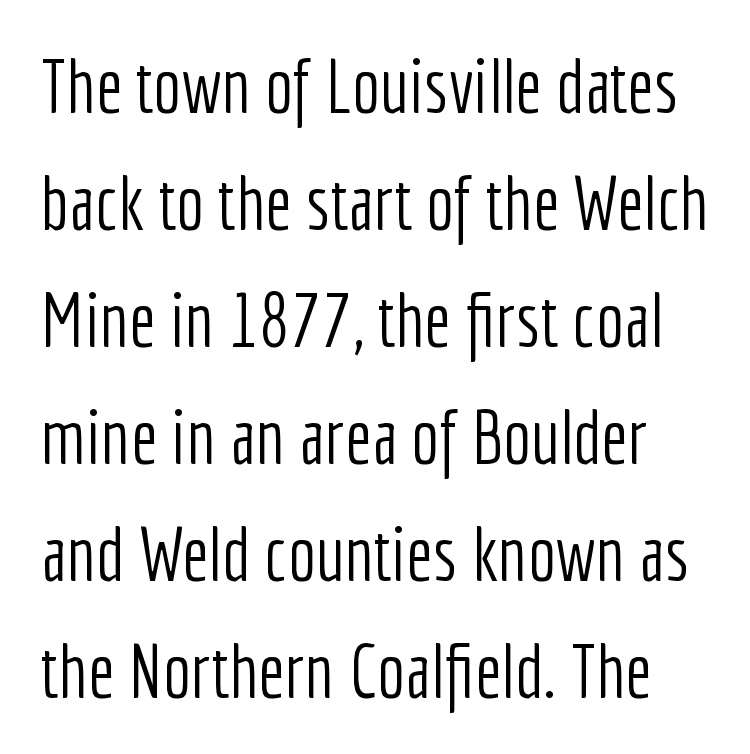
The image shows 75 px light, condensed sans-serif type, upright; set normal line spacing (1.56x), normal letter spacing, not underlined; low stroke contrast and a medium x-height.
